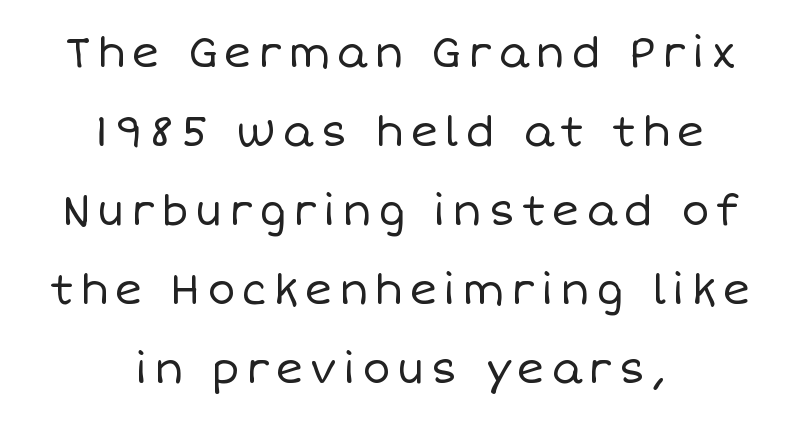
{"italic": "no", "bold": "no", "weight": "regular", "width": "normal", "stroke_contrast": "low", "x_height": "large", "monospaced": "no", "underline": "no", "align": "center", "line_spacing_ratio": 1.88, "glyph_px": 42}
